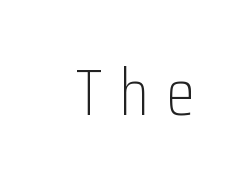
Q: Is the text bold? A: No.
Q: Is the text italic (slanted)? A: No, it is upright.
Q: Is the typeface a serif or a sans-serif typeface? A: Sans-serif.
Q: Is the text underlined? A: No.
Q: Is the spacing between letters normal or unusually wide? A: Unusually wide.
Q: Width (condensed, normal, or wide)? A: Condensed.
Q: Stroke contrast? A: Low.
Q: x-height? A: Medium.
Q: Monospaced? A: No.
